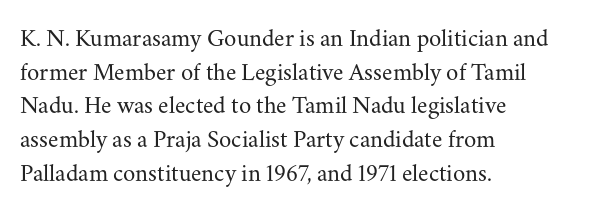
The image shows 25 px text type, upright; set left-aligned, normal line spacing (1.35x), normal letter spacing, not underlined.
